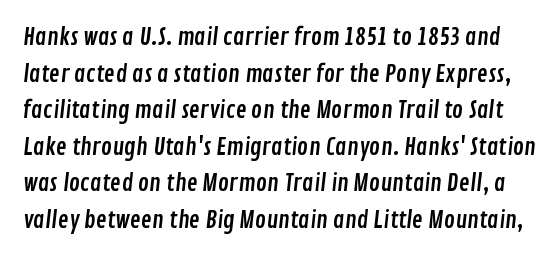
Check the space under the baseline: it is left empty. Leading: standard. The letters sit at their default tracking, neither squeezed nor spread.
